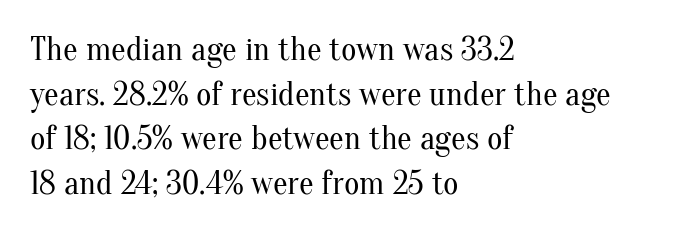
Students, note that the glyphs here touch the page at normal intervals. A typesetter would label this face a serif. When letters stand straight like this, we call the style roman or upright. Reading down the column, the eye jumps a familiar distance to each next line. No heavy texture on the line: the type isn't bold.
